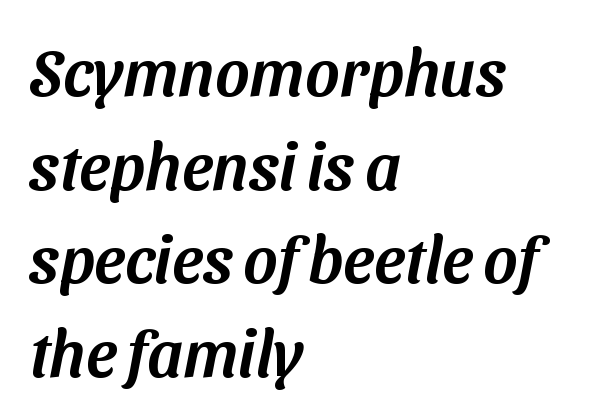
The image shows 65 px sans-serif type; set left-aligned, normal line spacing (1.44x), normal letter spacing, not underlined; medium stroke contrast and a medium x-height.
